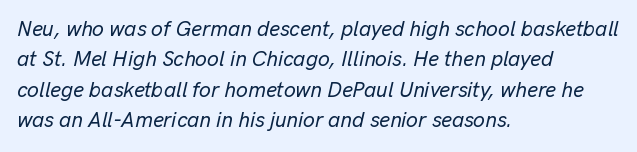
Q: Is the text italic (slanted)? A: Yes, it leans right by about 13 degrees.
Q: Is the text underlined? A: No.
Q: How is the paragraph aligned? A: Left-aligned.
Q: Is the spacing between letters normal or unusually wide? A: Normal.
Q: Is the spacing between lines tight, normal or loose? A: Normal.
